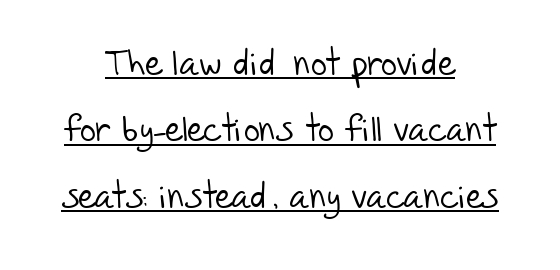
{"serif": "no", "bold": "no", "weight": "light", "width": "normal", "stroke_contrast": "low", "x_height": "large", "monospaced": "no", "underline": "yes", "align": "center", "line_spacing": "loose", "line_spacing_ratio": 1.9, "letter_spacing": "normal", "letter_spacing_em": 0.0, "glyph_px": 35}
